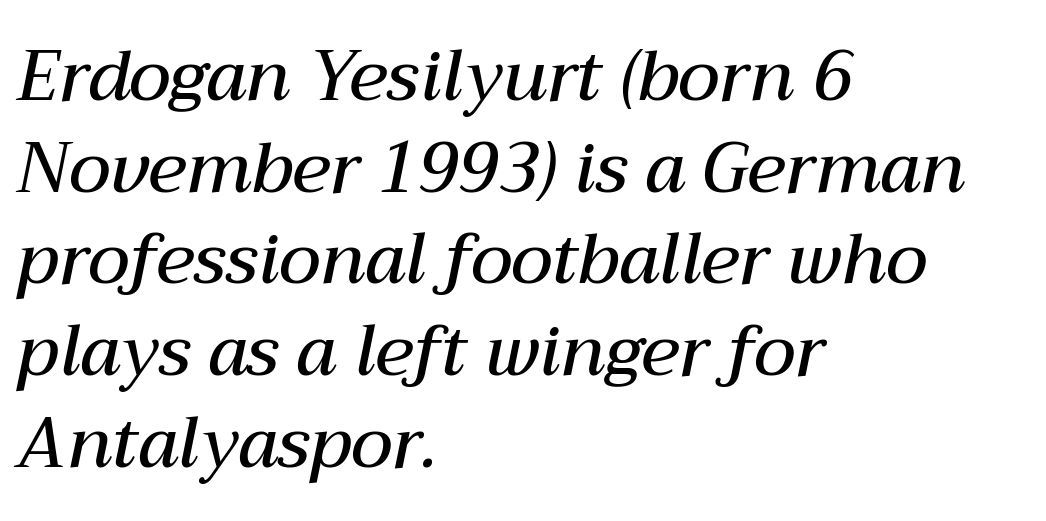
{"italic": "yes", "lean": "right", "slant_degrees": 12, "bold": "semi", "weight": "semibold", "width": "normal", "stroke_contrast": "medium", "x_height": "medium", "monospaced": "no", "underline": "no", "align": "left", "line_spacing": "normal", "line_spacing_ratio": 1.31, "letter_spacing": "normal", "letter_spacing_em": 0.0, "glyph_px": 70}
